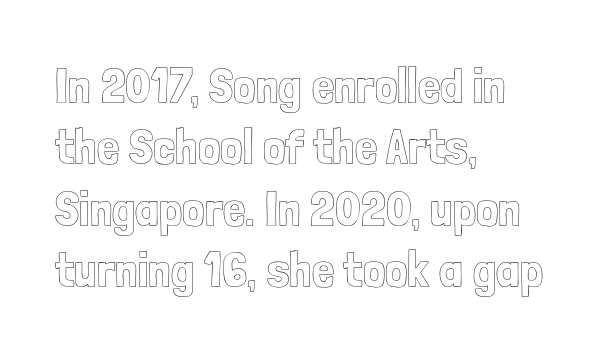
Caption: multi-line text, flush left, ragged right. Upright lettering throughout. Clear beneath every line of the passage. Each word holds together tightly as a unit, with standard inter-letter gaps. Think of a printed novel: that variable character pitch is what you see here.
